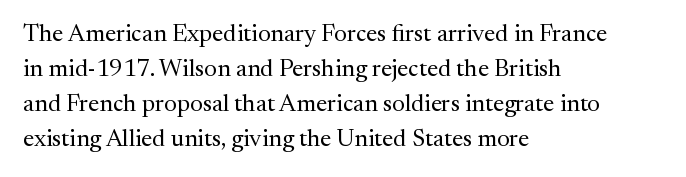
Q: Is the text bold? A: No.
Q: Is the text italic (slanted)? A: No, it is upright.
Q: Is the text underlined? A: No.
Q: How is the paragraph aligned? A: Left-aligned.
Q: Is the spacing between letters normal or unusually wide? A: Normal.
Q: Is the spacing between lines tight, normal or loose? A: Normal.
